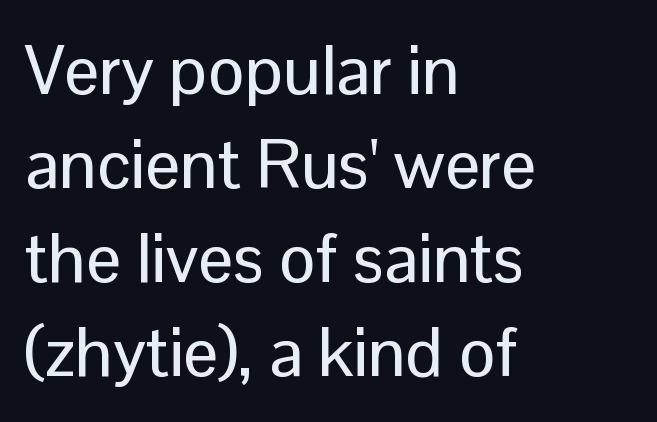
Q: Is the text italic (slanted)? A: No, it is upright.
Q: Is the typeface a serif or a sans-serif typeface? A: Sans-serif.
Q: Is the text underlined? A: No.
Q: How is the paragraph aligned? A: Left-aligned.
Q: Is the spacing between letters normal or unusually wide? A: Normal.
Q: Is the spacing between lines tight, normal or loose? A: Normal.
Q: Width (condensed, normal, or wide)? A: Normal.
Q: Stroke contrast? A: Low.
Q: x-height? A: Medium.
Q: Monospaced? A: No.
